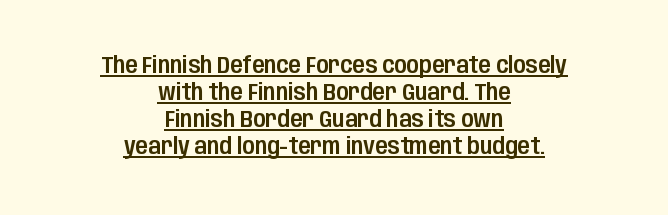
The image shows 23 px text type, upright; set centered, line spacing 1.18x, normal letter spacing, underlined.
